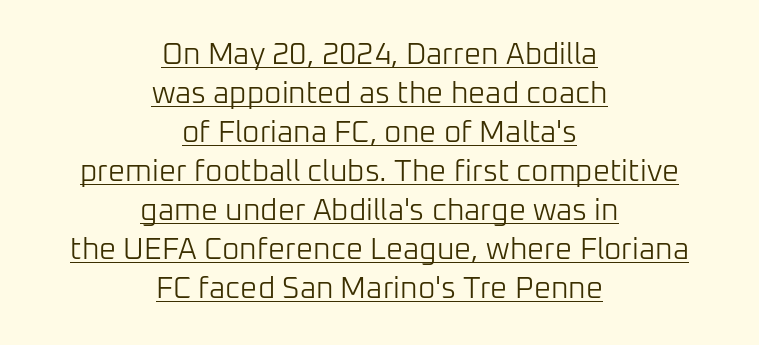
The image shows 30 px light sans-serif type, upright; set centered, normal line spacing (1.3x), normal letter spacing, underlined; low stroke contrast and a medium x-height.
